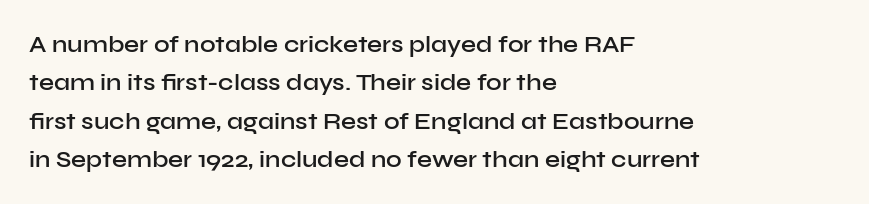
Q: Is the text bold? A: Semi-bold.
Q: Is the text italic (slanted)? A: No, it is upright.
Q: Is the text underlined? A: No.
Q: How is the paragraph aligned? A: Left-aligned.
Q: Is the spacing between letters normal or unusually wide? A: Normal.
Q: Is the spacing between lines tight, normal or loose? A: Normal.
